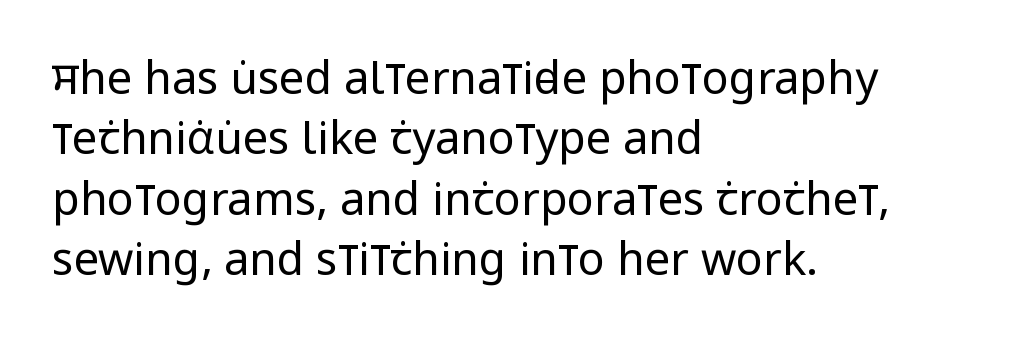
The leading is moderate, giving the passage an even texture. You could not count columns in this text — the font is proportionally spaced. Does the copy run flush right? No — it runs flush left. Ink coverage per letter is moderate at most.
